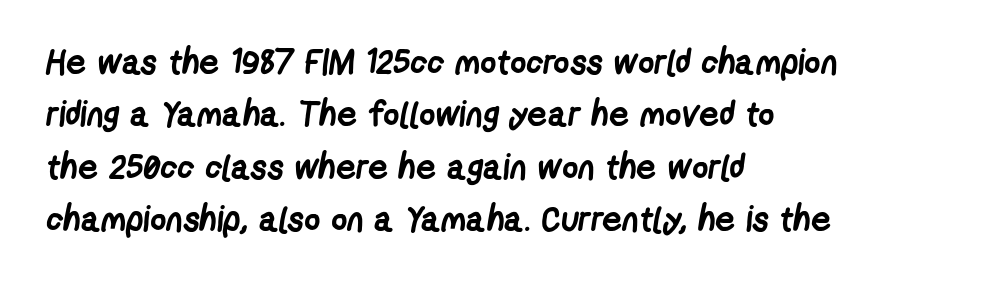
{"serif": "no", "bold": "yes", "weight": "semibold", "width": "condensed", "stroke_contrast": "low", "x_height": "medium", "monospaced": "no", "underline": "no", "align": "left", "line_spacing": "normal", "line_spacing_ratio": 1.5, "letter_spacing": "normal", "letter_spacing_em": 0.0, "glyph_px": 35}
